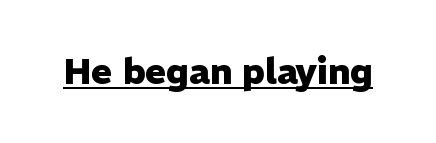
The image shows 35 px heavy sans-serif type, upright; set normal letter spacing, underlined; low stroke contrast and a medium x-height.
